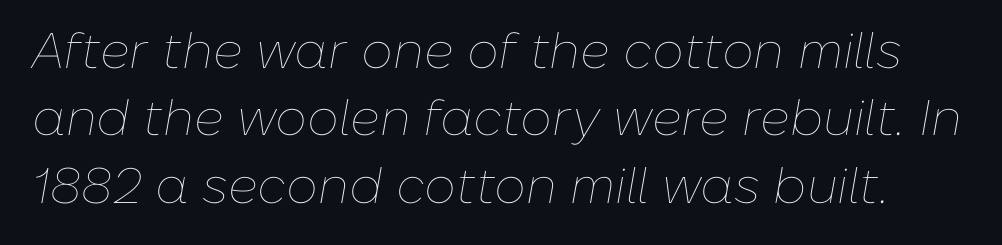
{"italic": "yes", "lean": "right", "slant_degrees": 10, "bold": "no", "weight": "thin", "width": "normal", "stroke_contrast": "low", "x_height": "medium", "monospaced": "no", "underline": "no", "line_spacing": "normal", "line_spacing_ratio": 1.35, "letter_spacing": "normal", "letter_spacing_em": 0.0, "glyph_px": 50}
